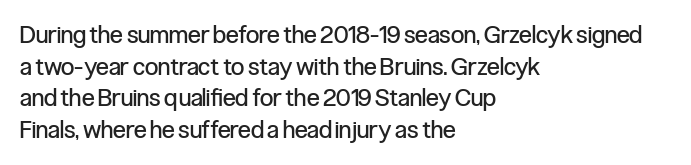
Q: Is the text bold? A: No.
Q: Is the text italic (slanted)? A: No, it is upright.
Q: Is the text underlined? A: No.
Q: How is the paragraph aligned? A: Left-aligned.
Q: Is the spacing between letters normal or unusually wide? A: Normal.
Q: Is the spacing between lines tight, normal or loose? A: Normal.
